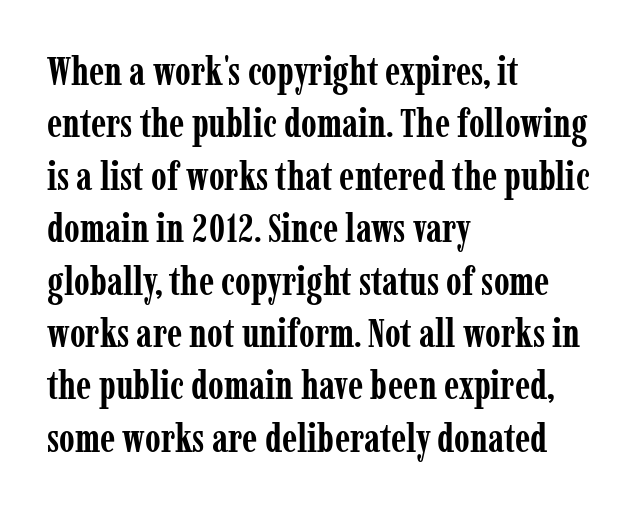
Quick note: interline space is typical. Left-aligned paragraph, ragged on the right. Quick note: not italic, upright. The rendering uses natural spacing where letterforms have individual widths. What kind of face is this? One with serifs.
